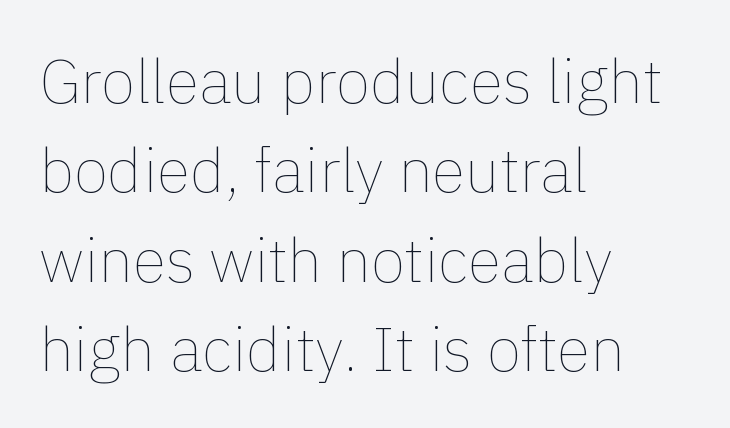
All the whitespace from short lines collects on the right. Do the letters lean? They stand straight. Observe the ordinary spacing: letters are neighbours, not strangers. Unmarked baselines from the first word to the last. Heft: none added — not bold.
